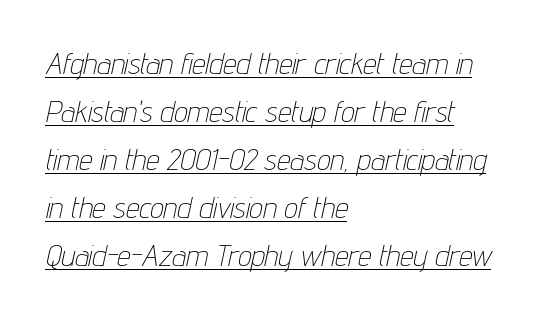
Unbolded letterforms with no extra heft. Note the varied advance widths — an 'i' is clearly narrower than an 'm'. You could call the tracking neutral — neither tight nor loose. Beneath each row of characters lies a ruled line.
